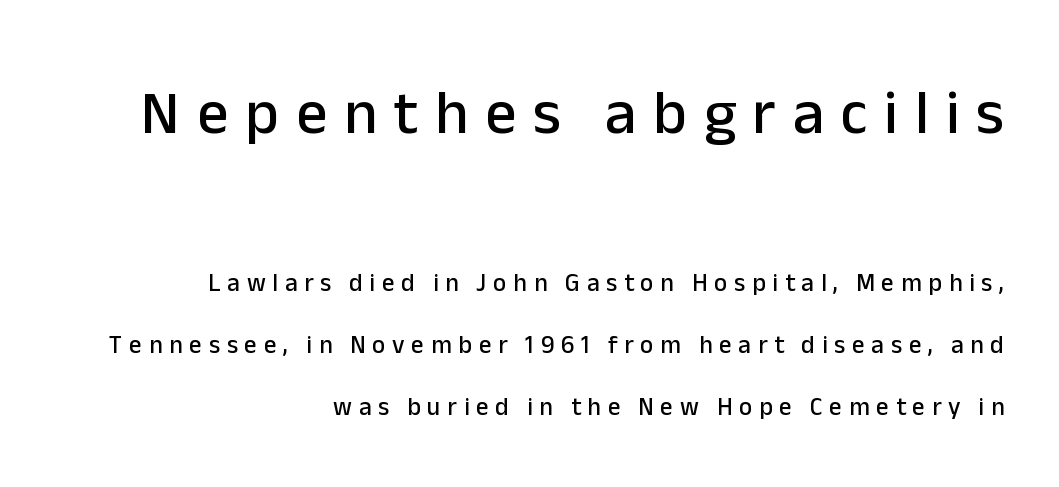
{"serif": "no", "italic": "no", "width": "normal", "stroke_contrast": "low", "x_height": "medium", "monospaced": "no", "underline": "no", "align": "right", "line_spacing": "loose", "line_spacing_ratio": 2.49, "letter_spacing": "wide", "letter_spacing_em": 0.27, "larger_block": "first", "size_ratio": 2.48, "glyph_px": 62}
